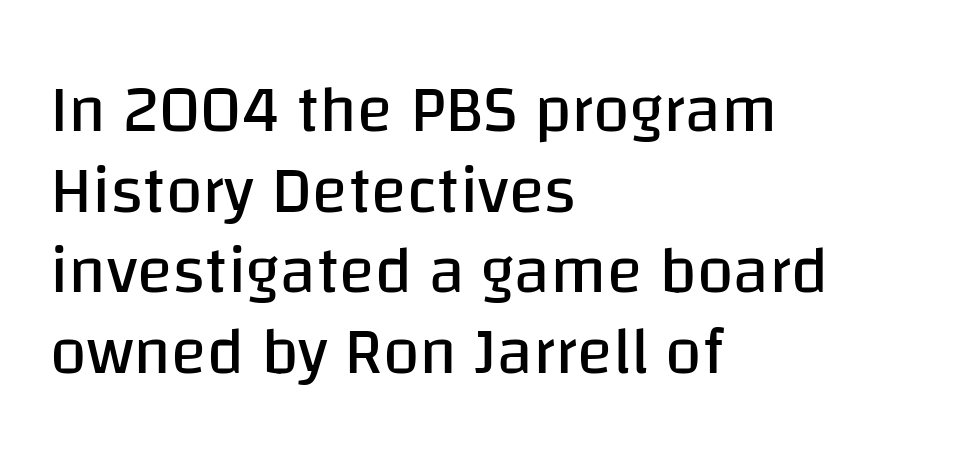
{"serif": "no", "italic": "no", "bold": "no", "weight": "regular", "width": "normal", "stroke_contrast": "low", "x_height": "large", "monospaced": "no", "underline": "no", "align": "left", "line_spacing_ratio": 1.22, "letter_spacing": "normal", "letter_spacing_em": 0.0, "glyph_px": 66}
